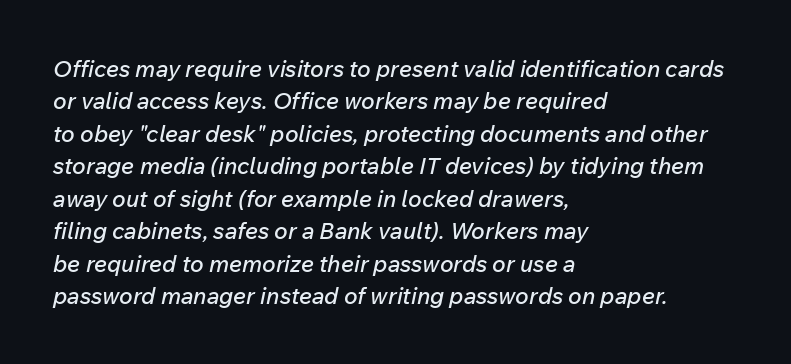
{"italic": "yes", "lean": "right", "slant_degrees": 12, "underline": "no", "align": "left", "line_spacing": "normal", "line_spacing_ratio": 1.41, "letter_spacing": "normal", "letter_spacing_em": 0.0, "glyph_px": 23}
